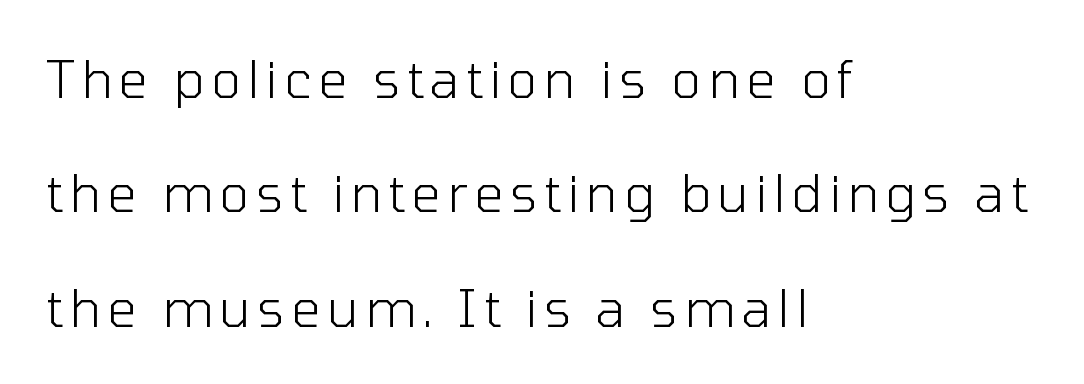
Q: Is the text bold? A: No.
Q: Is the text italic (slanted)? A: No, it is upright.
Q: Is the typeface a serif or a sans-serif typeface? A: Sans-serif.
Q: Is the text underlined? A: No.
Q: How is the paragraph aligned? A: Left-aligned.
Q: Is the spacing between lines tight, normal or loose? A: Loose.
Q: Width (condensed, normal, or wide)? A: Normal.
Q: Stroke contrast? A: Low.
Q: x-height? A: Medium.
Q: Monospaced? A: No.
